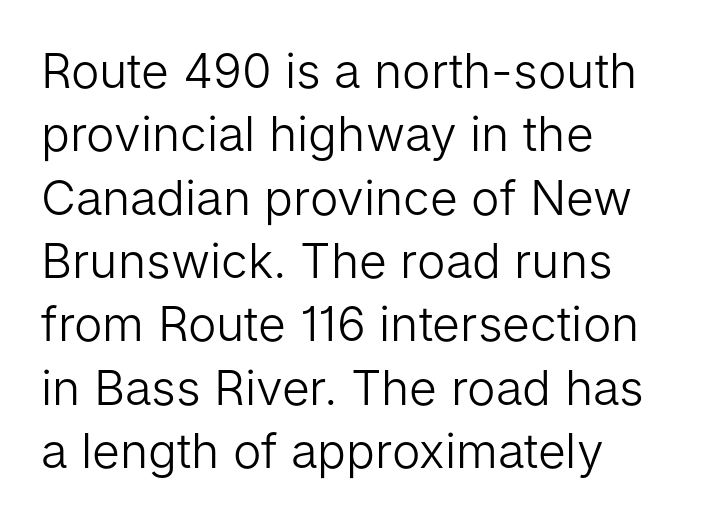
Q: Is the text bold? A: No.
Q: Is the text italic (slanted)? A: No, it is upright.
Q: Is the typeface a serif or a sans-serif typeface? A: Sans-serif.
Q: Is the text underlined? A: No.
Q: How is the paragraph aligned? A: Left-aligned.
Q: Is the spacing between letters normal or unusually wide? A: Normal.
Q: Is the spacing between lines tight, normal or loose? A: Normal.
Q: Width (condensed, normal, or wide)? A: Normal.
Q: Stroke contrast? A: Low.
Q: x-height? A: Medium.
Q: Monospaced? A: No.
